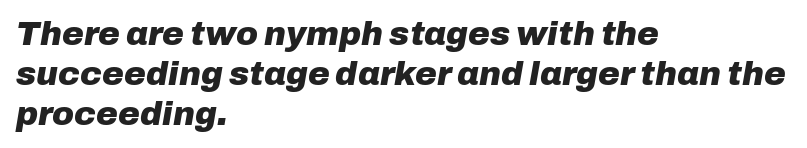
The image shows 33 px heavy type, italic (leaning right); set left-aligned, line spacing 1.21x, normal letter spacing, not underlined; low stroke contrast and a medium x-height.
